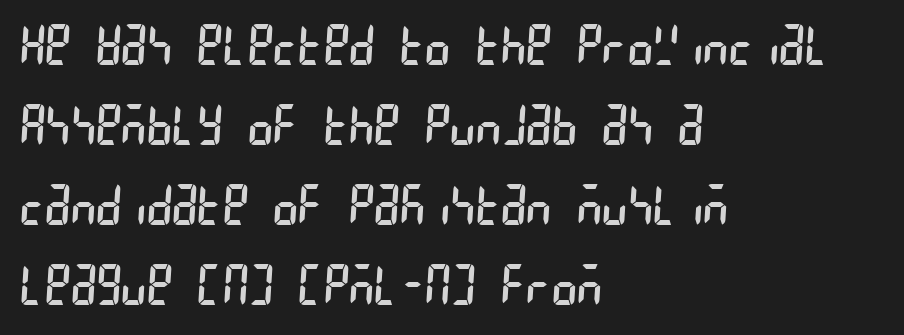
The image shows 54 px regular-weight, condensed sans-serif type; set left-aligned, normal line spacing (1.48x), normal letter spacing, not underlined; low stroke contrast and a large x-height.
